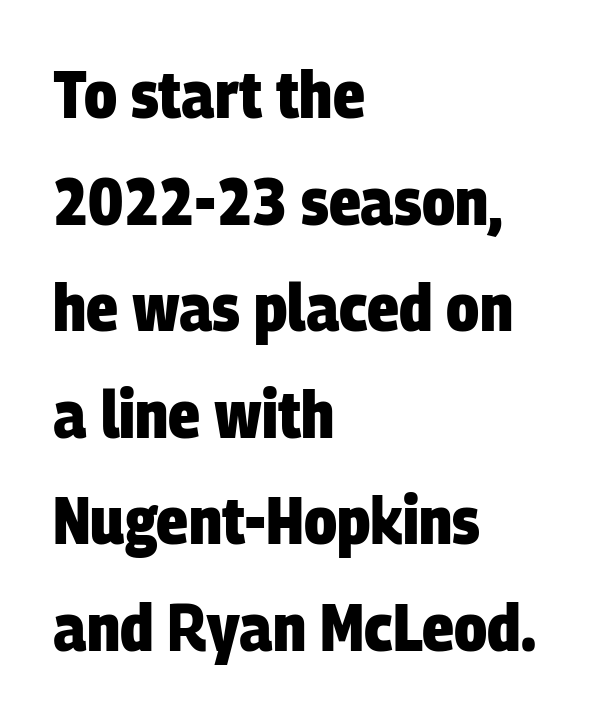
Q: Is the text bold? A: Yes.
Q: Is the typeface a serif or a sans-serif typeface? A: Sans-serif.
Q: Is the text underlined? A: No.
Q: How is the paragraph aligned? A: Left-aligned.
Q: Is the spacing between letters normal or unusually wide? A: Normal.
Q: Is the spacing between lines tight, normal or loose? A: Normal.
Q: Width (condensed, normal, or wide)? A: Condensed.
Q: Stroke contrast? A: Low.
Q: x-height? A: Large.
Q: Monospaced? A: No.
